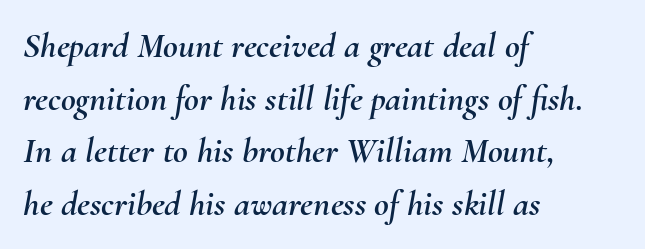
Students, note that the glyphs here touch the page at normal intervals. If you measured baseline to baseline, you'd find a middling distance. These lines are rendered in a variable-pitch font. The zone under the glyphs is completely vacant.
